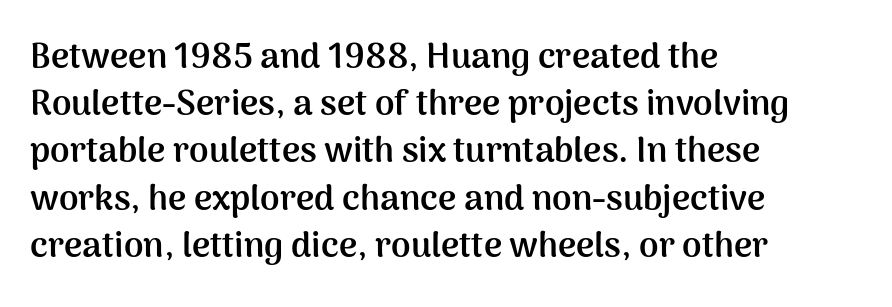
To sum up the face: it is a sans, with no serifs. Descender tails drop into unmarked territory. Every character sits straight up, as roman type does. The letters advance in unequal steps, a hallmark of proportional type.
